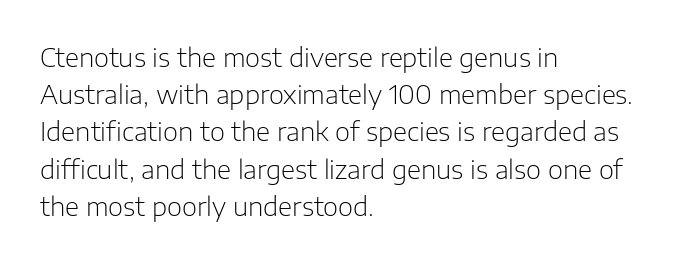
The image shows 26 px text type, upright; set left-aligned, normal line spacing (1.43x), normal letter spacing, not underlined.
